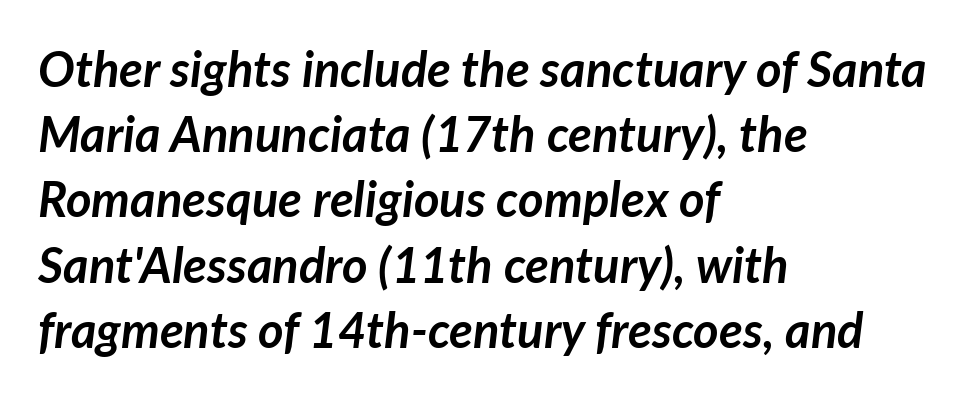
This block has exactly the height ordinary leading produces. These lines are set flush left with a ragged right edge. Unmarked baselines from the first word to the last. Proportional: the letters do not fall into vertical columns.
